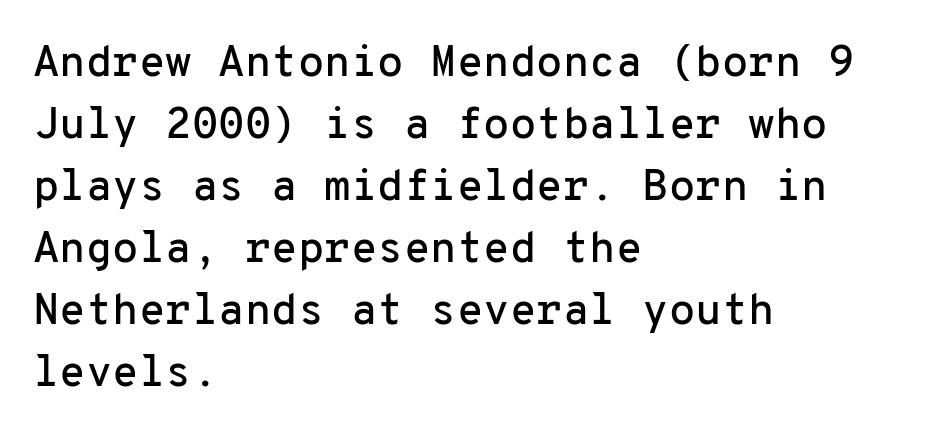
In terms of leading, this rendering sits right in the middle. Looks like terminal output: every glyph gets an equal slot. Serifs: no, the terminals of the letterforms are clean. No extra tracking has been applied to these lines.
